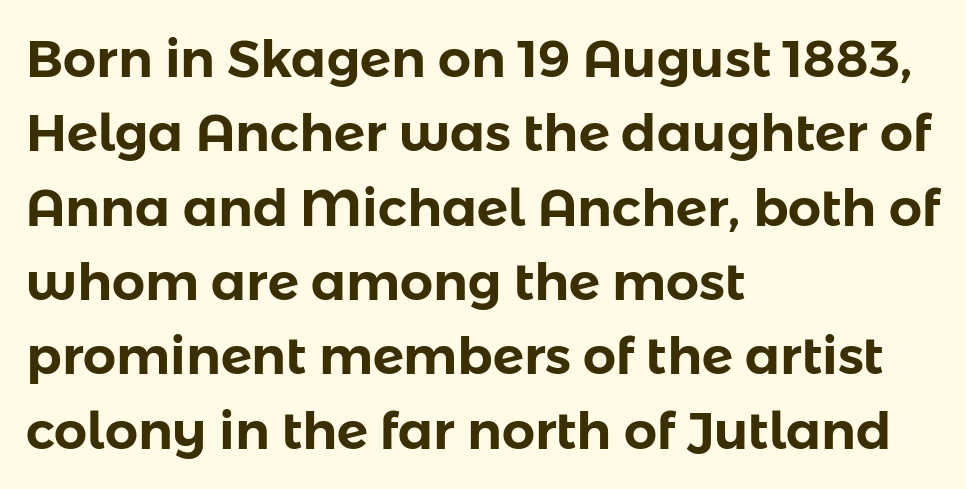
The image shows 52 px sans-serif type, upright; set left-aligned, normal line spacing (1.43x), normal letter spacing, not underlined; low stroke contrast and a medium x-height.
